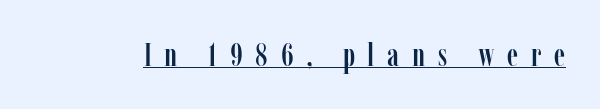
{"serif": "yes", "italic": "no", "width": "condensed", "stroke_contrast": "low", "x_height": "medium", "monospaced": "no", "underline": "yes", "letter_spacing": "wide", "letter_spacing_em": 0.4, "glyph_px": 32}
